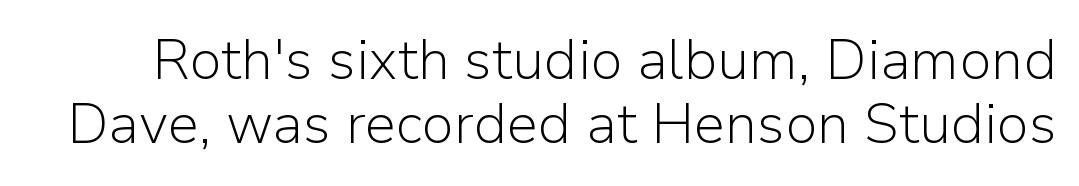
Q: Is the text bold? A: No.
Q: Is the text italic (slanted)? A: No, it is upright.
Q: Is the typeface a serif or a sans-serif typeface? A: Sans-serif.
Q: Is the text underlined? A: No.
Q: Is the spacing between letters normal or unusually wide? A: Normal.
Q: Is the spacing between lines tight, normal or loose? A: Tight.
Q: Width (condensed, normal, or wide)? A: Normal.
Q: Stroke contrast? A: Low.
Q: x-height? A: Medium.
Q: Monospaced? A: No.
